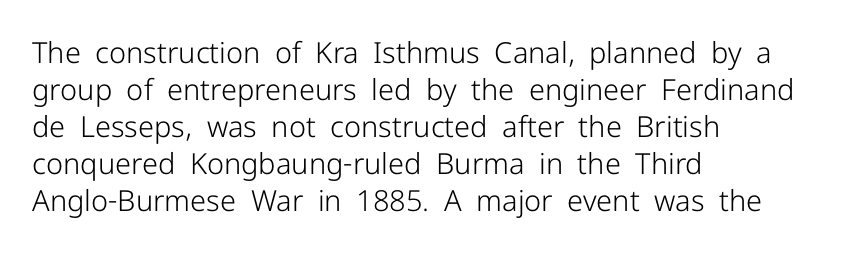
{"serif": "no", "italic": "no", "bold": "no", "weight": "light", "width": "normal", "stroke_contrast": "low", "x_height": "medium", "monospaced": "no", "underline": "no", "align": "left", "line_spacing": "normal", "line_spacing_ratio": 1.28, "letter_spacing": "normal", "letter_spacing_em": 0.0, "glyph_px": 29}
